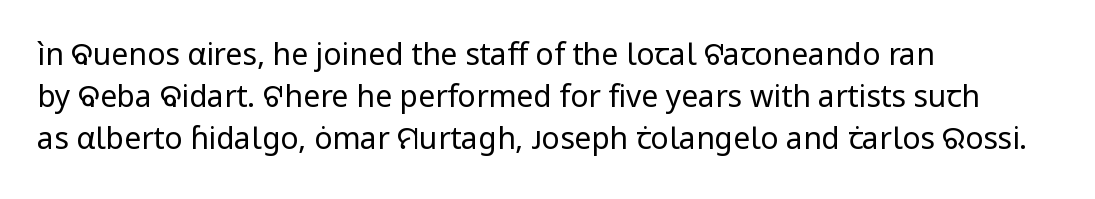
The image shows 30 px regular-weight sans-serif type, upright; set left-aligned, normal line spacing (1.4x), normal letter spacing, not underlined; low stroke contrast and a medium x-height.
